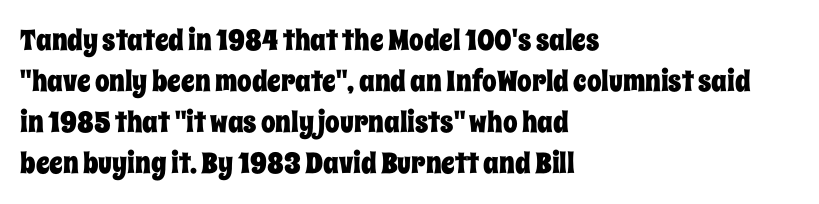
{"italic": "no", "width": "condensed", "stroke_contrast": "low", "x_height": "large", "monospaced": "no", "underline": "no", "align": "left", "line_spacing": "normal", "line_spacing_ratio": 1.41, "letter_spacing": "normal", "letter_spacing_em": 0.0, "glyph_px": 29}
